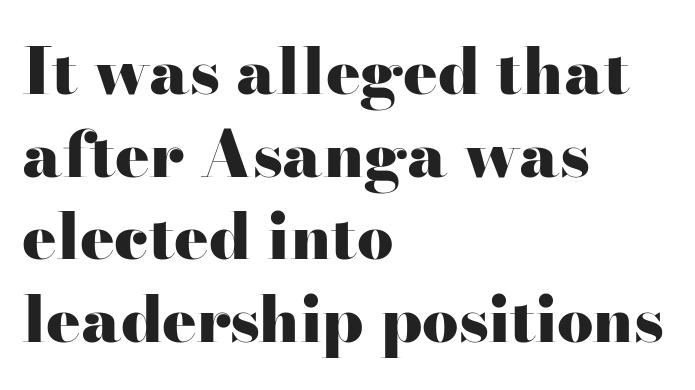
Q: Is the text bold? A: Yes.
Q: Is the text italic (slanted)? A: No, it is upright.
Q: Is the typeface a serif or a sans-serif typeface? A: Serif.
Q: Is the text underlined? A: No.
Q: How is the paragraph aligned? A: Left-aligned.
Q: Is the spacing between letters normal or unusually wide? A: Normal.
Q: Is the spacing between lines tight, normal or loose? A: Normal.
Q: Width (condensed, normal, or wide)? A: Wide.
Q: Stroke contrast? A: High.
Q: x-height? A: Small.
Q: Monospaced? A: No.
